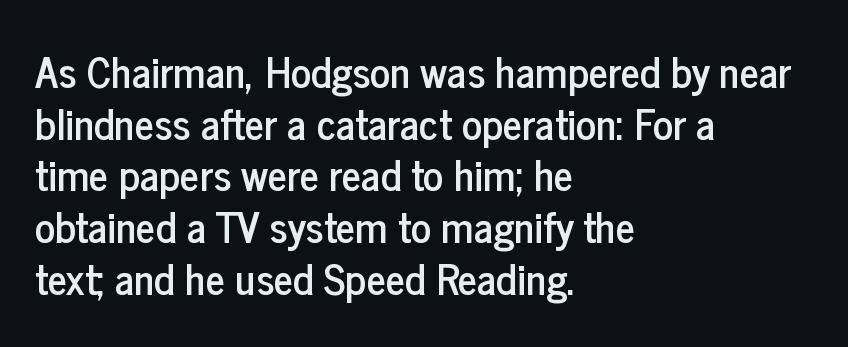
Q: Is the text italic (slanted)? A: No, it is upright.
Q: Is the typeface a serif or a sans-serif typeface? A: Sans-serif.
Q: Is the text underlined? A: No.
Q: How is the paragraph aligned? A: Left-aligned.
Q: Is the spacing between letters normal or unusually wide? A: Normal.
Q: Width (condensed, normal, or wide)? A: Condensed.
Q: Stroke contrast? A: Low.
Q: x-height? A: Medium.
Q: Monospaced? A: No.
